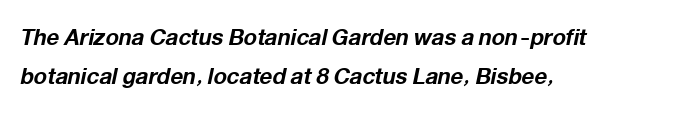
The image shows 22 px bold type, italic (leaning right); set left-aligned, line spacing 1.77x, normal letter spacing, not underlined.
